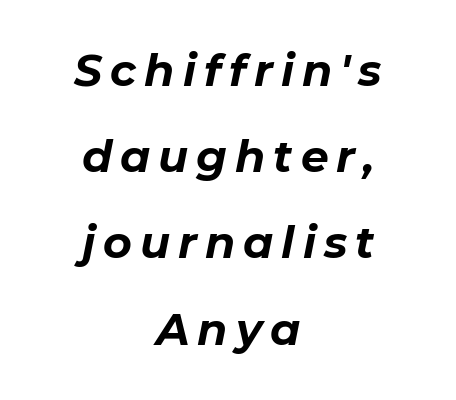
{"italic": "yes", "lean": "right", "slant_degrees": 11, "bold": "yes", "weight": "bold", "width": "normal", "stroke_contrast": "low", "x_height": "medium", "monospaced": "no", "underline": "no", "align": "center", "line_spacing": "loose", "line_spacing_ratio": 1.96, "glyph_px": 44}
